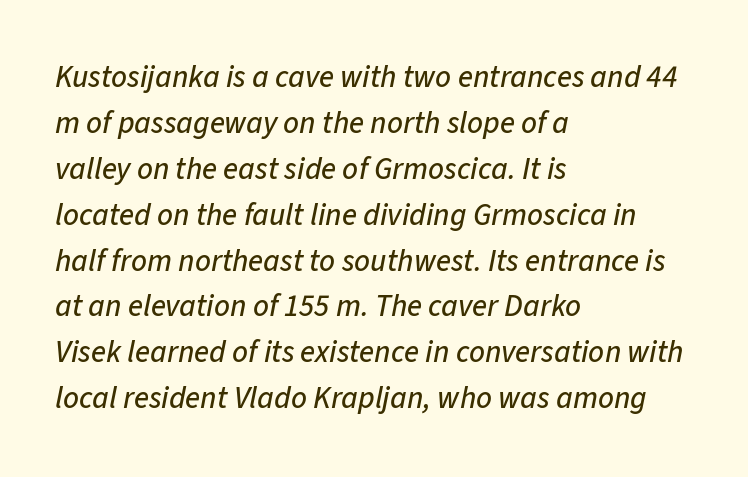
The image shows 31 px text type, italic (leaning right); set left-aligned, normal line spacing (1.48x), normal letter spacing, not underlined; low stroke contrast and a medium x-height.
